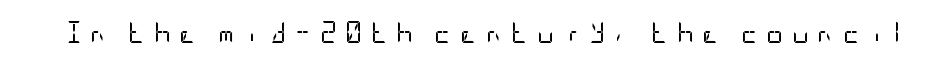
Q: Is the text bold? A: No.
Q: Is the text italic (slanted)? A: No, it is upright.
Q: Is the text underlined? A: No.
Q: Is the spacing between letters normal or unusually wide? A: Unusually wide.
